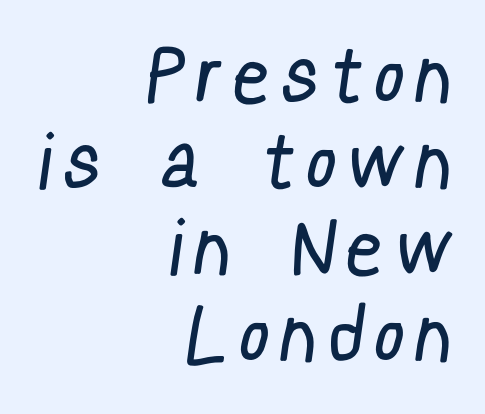
Q: Is the text bold? A: No.
Q: Is the typeface a serif or a sans-serif typeface? A: Sans-serif.
Q: Is the text underlined? A: No.
Q: How is the paragraph aligned? A: Right-aligned.
Q: Is the spacing between letters normal or unusually wide? A: Unusually wide.
Q: Is the spacing between lines tight, normal or loose? A: Tight.
Q: Width (condensed, normal, or wide)? A: Condensed.
Q: Stroke contrast? A: Low.
Q: x-height? A: Medium.
Q: Monospaced? A: No.
